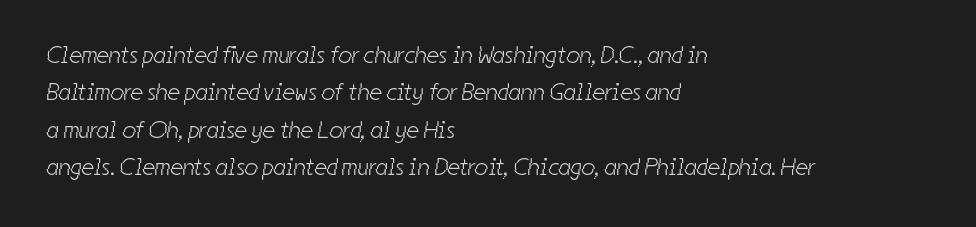
{"bold": "no", "underline": "no", "align": "left", "line_spacing": "normal", "line_spacing_ratio": 1.56, "letter_spacing": "normal", "letter_spacing_em": 0.0, "glyph_px": 24}
